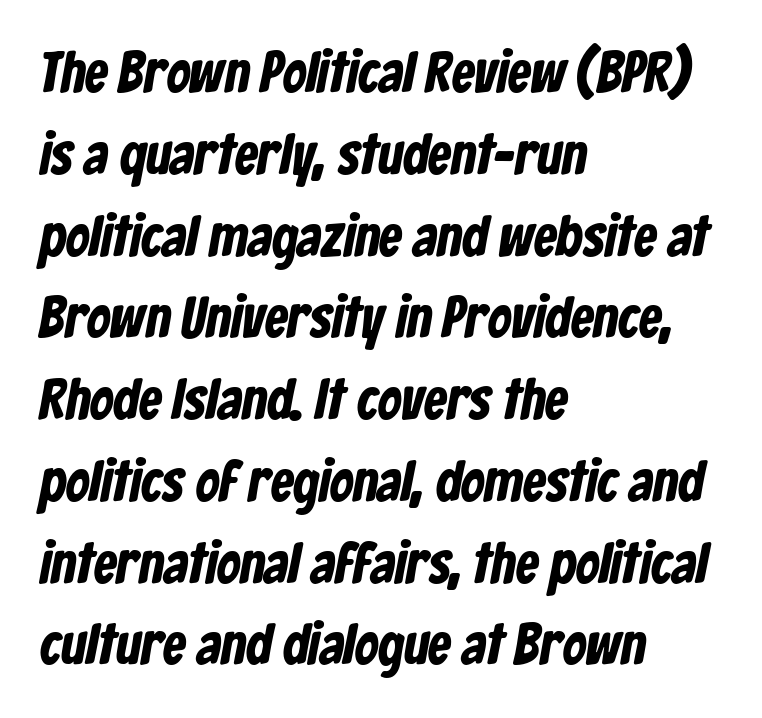
The image shows 58 px bold, condensed sans-serif type; set left-aligned, normal line spacing (1.41x), normal letter spacing, not underlined; low stroke contrast and a medium x-height.
